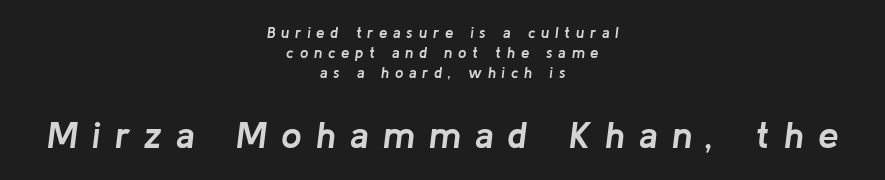
Q: Is the text bold? A: Yes.
Q: Is the text italic (slanted)? A: Yes, it leans right by about 8 degrees.
Q: Is the text underlined? A: No.
Q: How is the paragraph aligned? A: Centered.
Q: Is the spacing between letters normal or unusually wide? A: Unusually wide.
Q: Is the spacing between lines tight, normal or loose? A: Normal.
Q: Which block of text is set in a larger size, the first (top) or the second (bottom)? A: The second (bottom) one.
Q: Width (condensed, normal, or wide)? A: Normal.
Q: Stroke contrast? A: Low.
Q: x-height? A: Medium.
Q: Monospaced? A: No.
